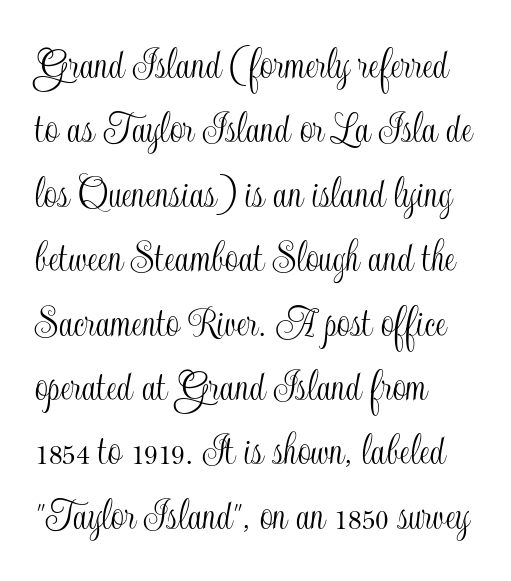
Q: Is the text italic (slanted)? A: Yes.
Q: Is the text underlined? A: No.
Q: How is the paragraph aligned? A: Left-aligned.
Q: Is the spacing between letters normal or unusually wide? A: Normal.
Q: Is the spacing between lines tight, normal or loose? A: Normal.
Q: Width (condensed, normal, or wide)? A: Condensed.
Q: x-height? A: Small.
Q: Monospaced? A: No.
